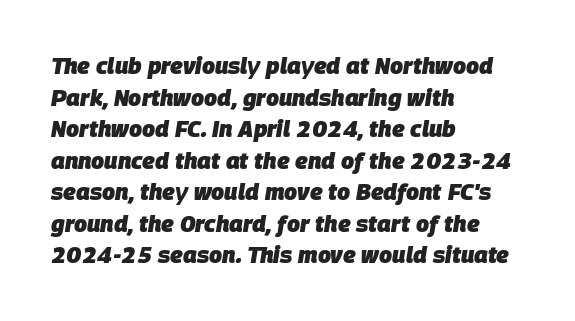
The image shows 23 px bold type, italic (leaning right); set left-aligned, normal line spacing (1.37x), normal letter spacing, not underlined.
